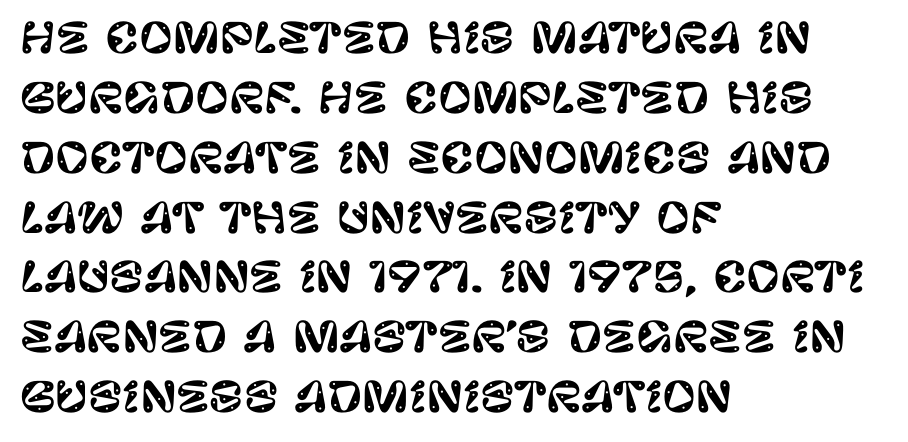
These lines stack with their left ends in a neat column. These lines are composed in type without serifs. Is there much room between lines? A standard amount, neither cramped nor airy. Characters follow at the spacing the type designer built in. Note the varied advance widths — an 'i' is clearly narrower than an 'm'.
